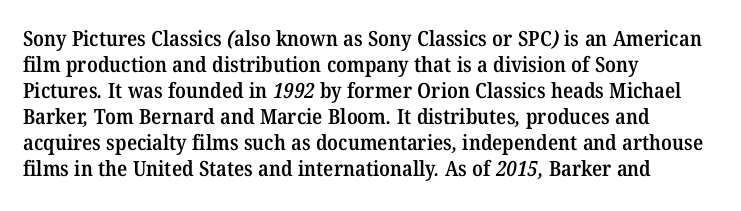
Q: Is the text bold? A: Semi-bold.
Q: Is the text underlined? A: No.
Q: How is the paragraph aligned? A: Left-aligned.
Q: Is the spacing between letters normal or unusually wide? A: Normal.
